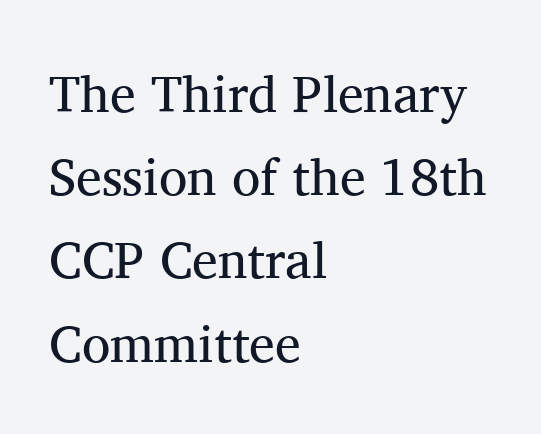
{"serif": "yes", "italic": "no", "bold": "no", "weight": "regular", "width": "normal", "stroke_contrast": "medium", "x_height": "medium", "monospaced": "no", "underline": "no", "align": "left", "line_spacing": "normal", "line_spacing_ratio": 1.6, "letter_spacing": "normal", "letter_spacing_em": 0.0, "glyph_px": 52}
